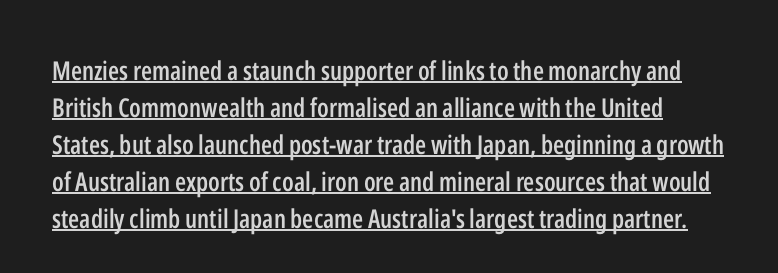
Q: Is the text bold? A: Semi-bold.
Q: Is the text italic (slanted)? A: No, it is upright.
Q: Is the text underlined? A: Yes.
Q: Is the spacing between letters normal or unusually wide? A: Normal.
Q: Is the spacing between lines tight, normal or loose? A: Normal.
